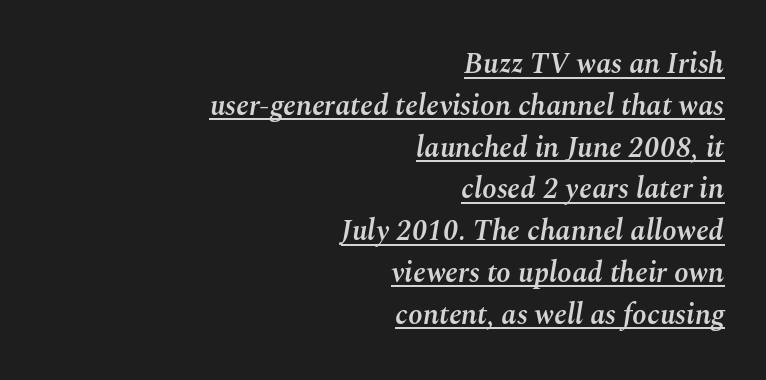
Weight: semibold (demi). A typesetter would call this proportional, since set widths differ per character. Like a heading marked for emphasis, these lines bear an underscore. Compared with ordinary roman type, these characters are visibly tilted. The paragraph has a hard right edge and a soft left edge.
